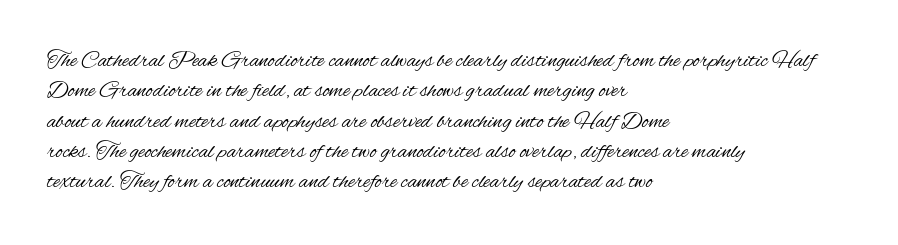
{"bold": "no", "underline": "no", "align": "left", "line_spacing": "normal", "line_spacing_ratio": 1.32, "letter_spacing": "normal", "letter_spacing_em": 0.0, "glyph_px": 23}
